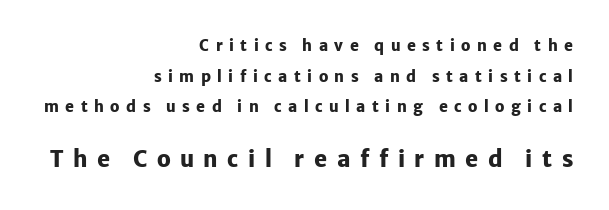
The image shows 22 px bold type, upright; set right-aligned, loose line spacing (2.04x), unusually wide letter spacing (+0.43 em), not underlined; the second (bottom) block is 1.47x larger.
